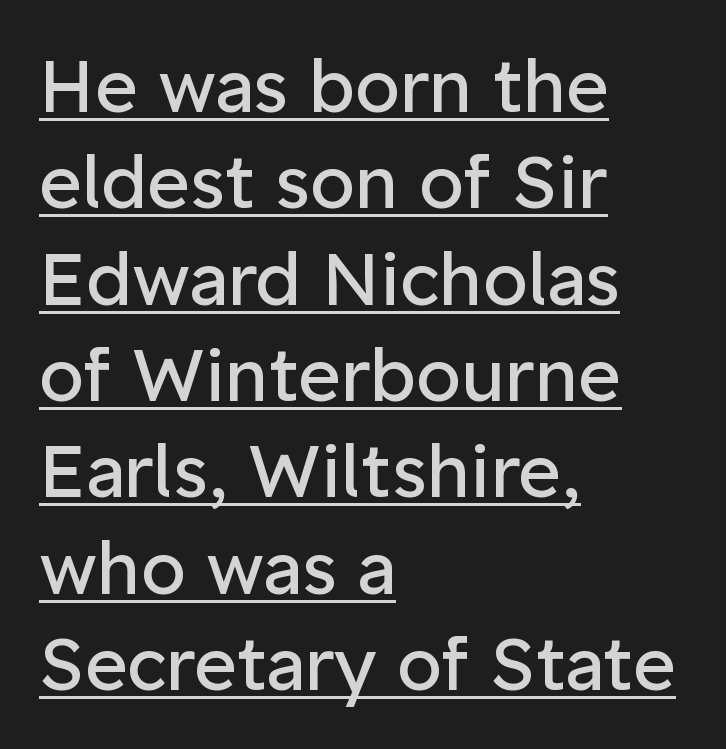
Varying glyph widths throughout — classic text-font behaviour. Caption: standard tracking, unaltered. This is roman type, the default non-slanted kind. Compared with a centered layout, this one pins lines to the left instead. I'd call this a sans setting — the letters go barefoot.
